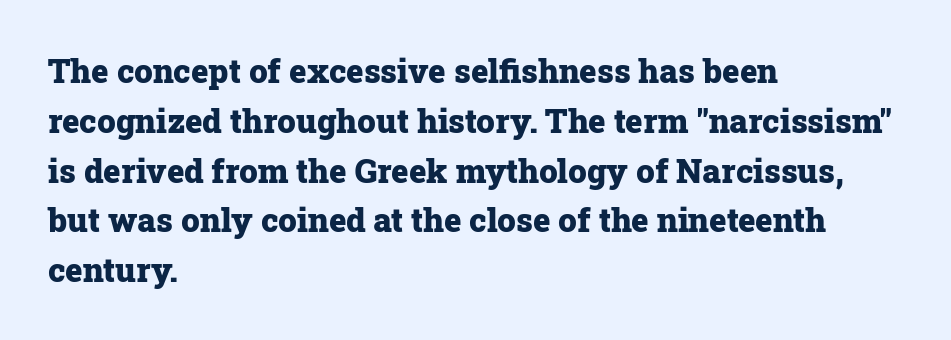
The image shows 33 px heavy serif type, upright; set left-aligned, normal line spacing (1.51x), normal letter spacing, not underlined; low stroke contrast and a medium x-height.
